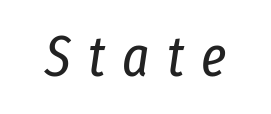
How are the letters spaced? Widely, with obvious added tracking. The rendering uses natural spacing where letterforms have individual widths. Descenders hang freely into open space. An italicized treatment has been applied to the whole sample. These glyphs show unthickened strokes, regular width or finer.
